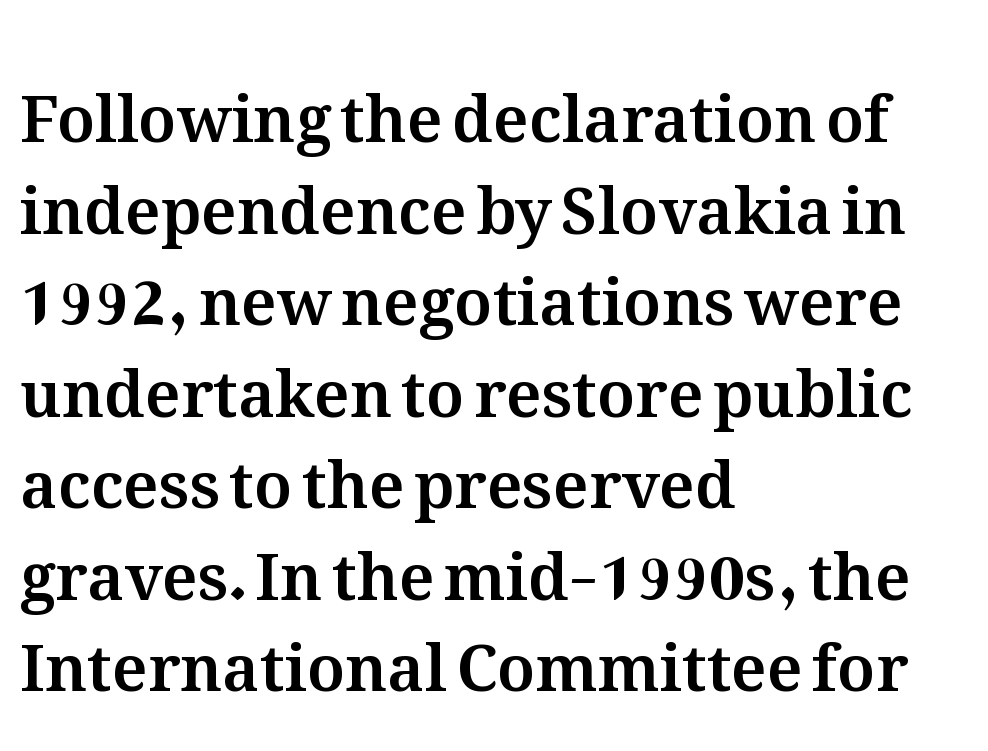
The ragged edge is on the right, which tells us the setting is flush left. Short note: letters normally spaced. The rendering uses natural spacing where letterforms have individual widths. Evenly set lines give the paragraph a standard silhouette. The passage shown is not underscored anywhere.
